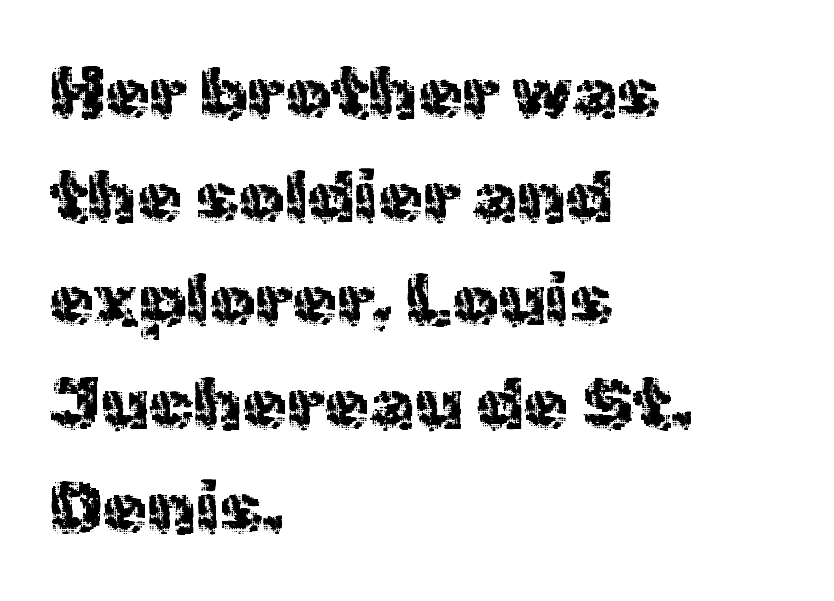
The image shows 72 px sans-serif type, upright; set left-aligned, normal line spacing (1.44x), normal letter spacing, not underlined; a medium x-height.
